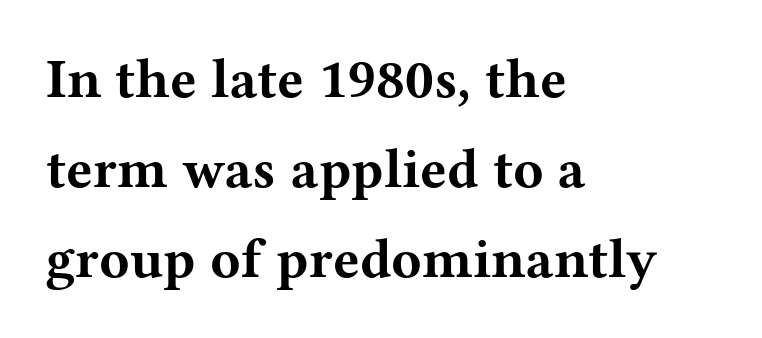
Quick note: underline off. Is this a fixed-width face? No — the glyphs have proportional, varying widths. The rag falls on the right side of this text block. The designer left line spacing at the default. No extra tracking has been applied to these lines. This is the regular roman posture of the typeface.
